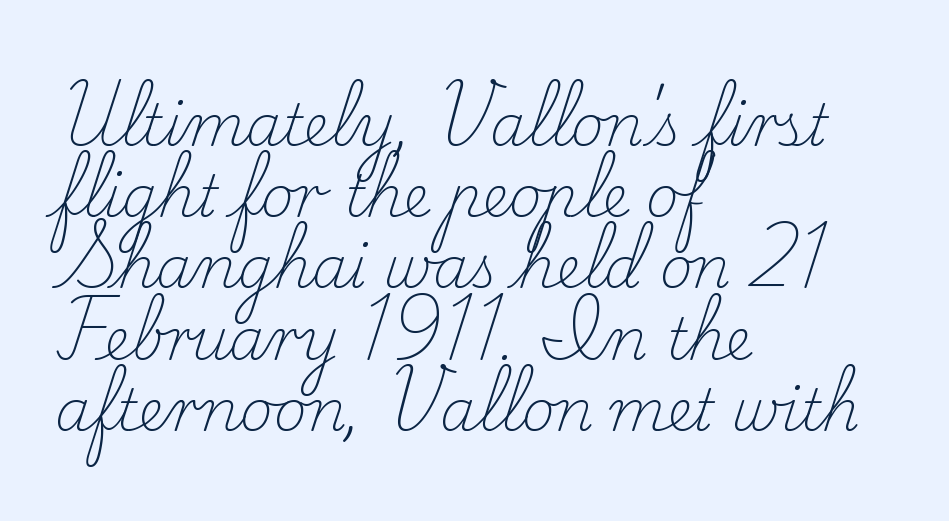
The image shows 57 px light serif type; set left-aligned, normal line spacing (1.25x), normal letter spacing, not underlined; low stroke contrast and a small x-height.
